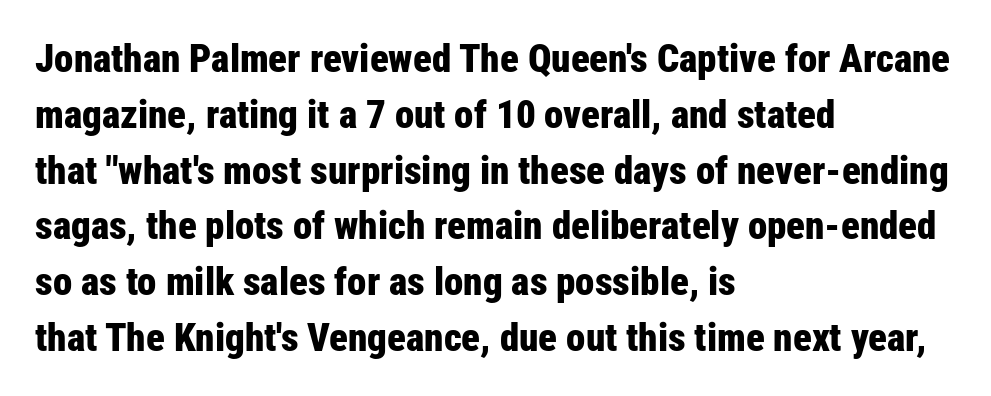
The image shows 39 px bold, condensed sans-serif type, upright; set left-aligned, normal line spacing (1.43x), normal letter spacing, not underlined; low stroke contrast and a medium x-height.
